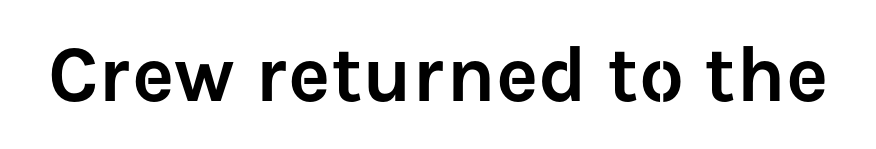
The image shows 80 px sans-serif type, upright; set normal letter spacing, not underlined; low stroke contrast and a medium x-height.
